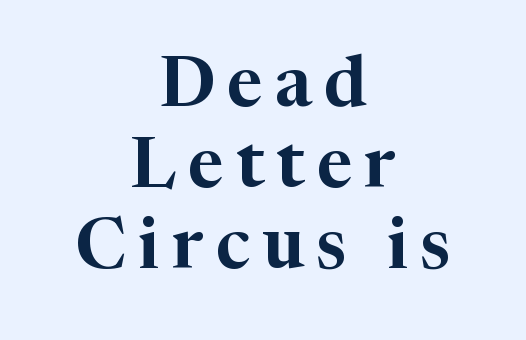
Q: Is the text italic (slanted)? A: No, it is upright.
Q: Is the typeface a serif or a sans-serif typeface? A: Serif.
Q: Is the text underlined? A: No.
Q: How is the paragraph aligned? A: Centered.
Q: Is the spacing between lines tight, normal or loose? A: Tight.
Q: Width (condensed, normal, or wide)? A: Normal.
Q: Stroke contrast? A: High.
Q: x-height? A: Medium.
Q: Monospaced? A: No.
